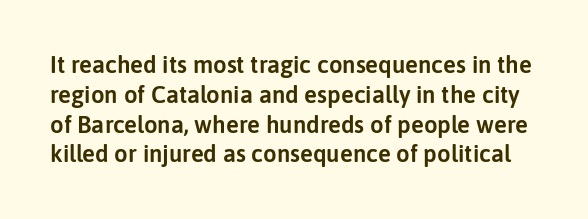
{"italic": "no", "underline": "no", "line_spacing_ratio": 1.24, "letter_spacing": "normal", "letter_spacing_em": 0.0, "glyph_px": 24}
